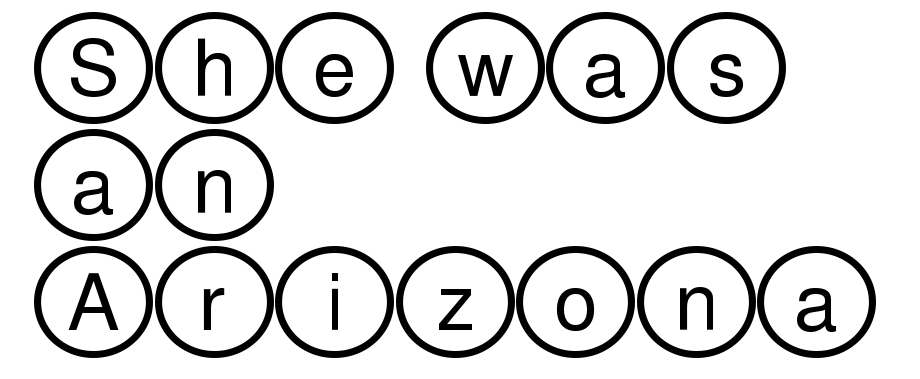
Compared with typical body copy, the letter spacing here is the same. Each row of text sits above clean, open space. Posture: vertical. The lines sit at an ordinary, default distance from one another.
